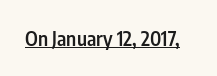
Q: Is the text bold? A: Semi-bold.
Q: Is the text italic (slanted)? A: No, it is upright.
Q: Is the text underlined? A: Yes.
Q: Is the spacing between letters normal or unusually wide? A: Normal.
